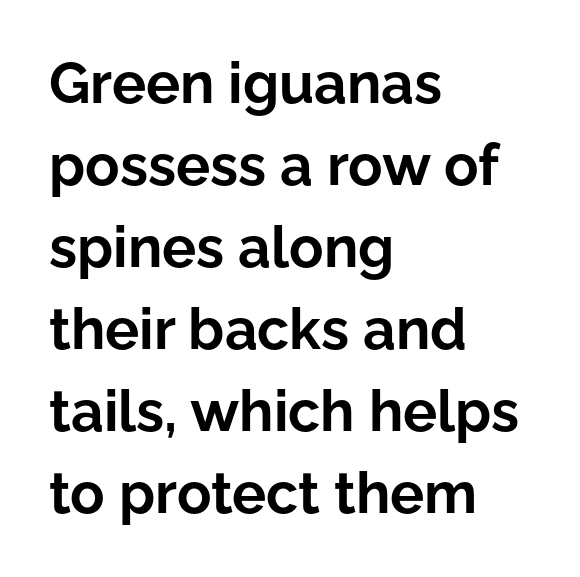
{"serif": "no", "italic": "no", "bold": "yes", "weight": "bold", "width": "normal", "stroke_contrast": "low", "x_height": "medium", "monospaced": "no", "underline": "no", "align": "left", "line_spacing": "normal", "line_spacing_ratio": 1.44, "letter_spacing": "normal", "letter_spacing_em": 0.0, "glyph_px": 57}
